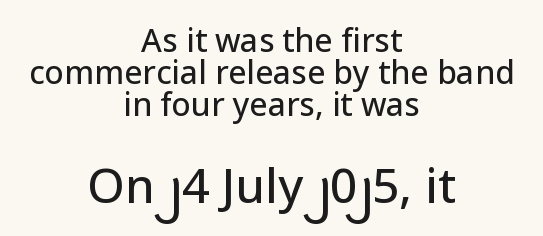
The image shows 48 px sans-serif type, upright; set centered, tight line spacing (1.0x), normal letter spacing, not underlined; the second (bottom) block is 1.5x larger; low stroke contrast and a medium x-height.
